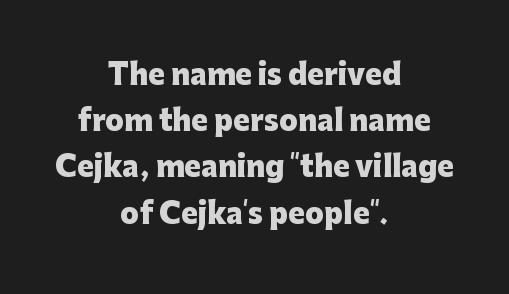
The image shows 28 px heavy sans-serif type, upright; set centered, normal line spacing (1.65x), normal letter spacing, not underlined; low stroke contrast and a medium x-height.
